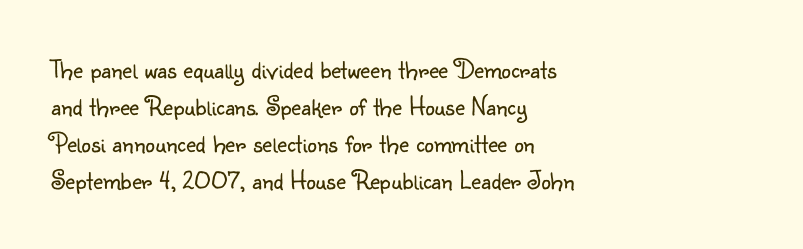
Q: Is the text bold? A: No.
Q: Is the text italic (slanted)? A: No, it is upright.
Q: Is the text underlined? A: No.
Q: How is the paragraph aligned? A: Left-aligned.
Q: Is the spacing between letters normal or unusually wide? A: Normal.
Q: Is the spacing between lines tight, normal or loose? A: Normal.
